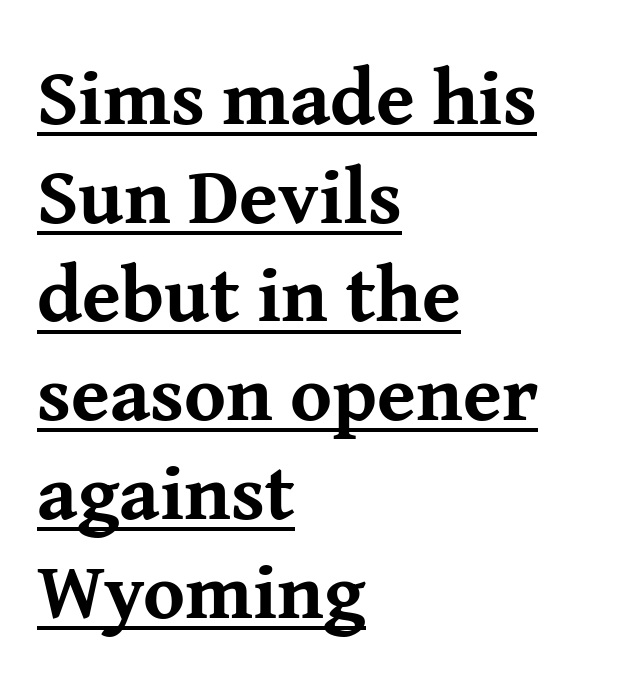
{"serif": "yes", "italic": "no", "bold": "yes", "weight": "bold", "width": "normal", "stroke_contrast": "medium", "x_height": "medium", "monospaced": "no", "underline": "yes", "align": "left", "line_spacing": "normal", "line_spacing_ratio": 1.25, "letter_spacing": "normal", "letter_spacing_em": 0.0, "glyph_px": 79}
